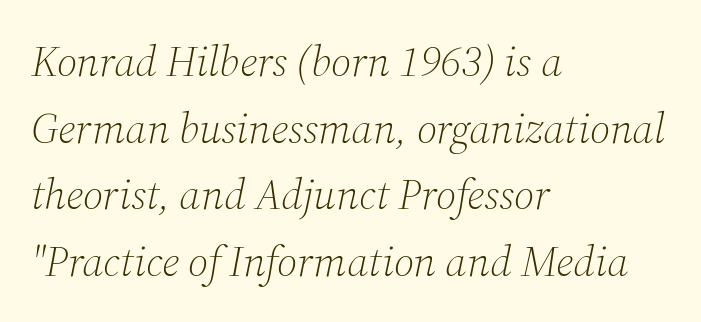
The image shows 43 px light serif type, italic (leaning right); set left-aligned, normal line spacing (1.55x), normal letter spacing, not underlined; medium stroke contrast and a medium x-height.
